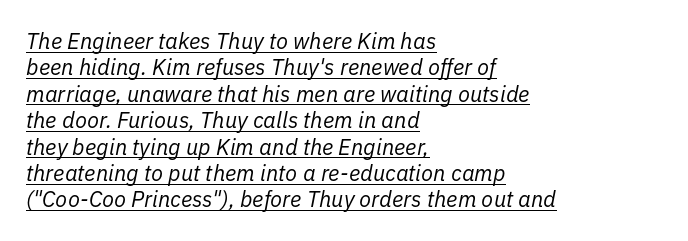
Compared with a centered layout, this one pins lines to the left instead. The passage shown is not bold in any degree. The specimen reads as italic at a glance. The line texture is even and compact thanks to regular tracking. These characters rest on top of a visible drawn line.
